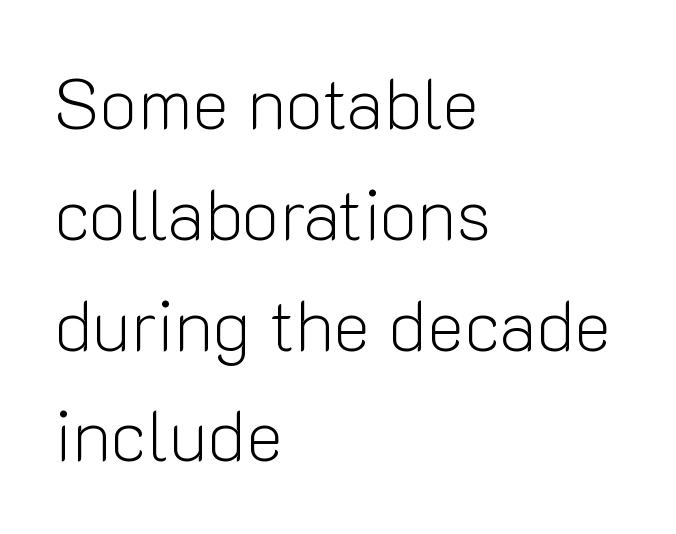
{"serif": "no", "italic": "no", "bold": "no", "weight": "light", "width": "normal", "stroke_contrast": "low", "x_height": "medium", "monospaced": "no", "underline": "no", "align": "left", "line_spacing": "normal", "line_spacing_ratio": 1.56, "letter_spacing": "normal", "letter_spacing_em": 0.0, "glyph_px": 71}
